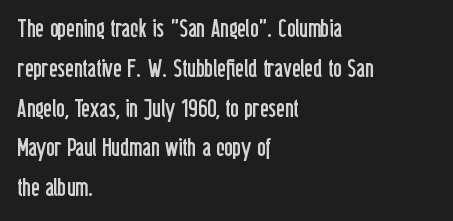
{"italic": "no", "bold": "no", "underline": "no", "align": "left", "line_spacing": "normal", "line_spacing_ratio": 1.53, "letter_spacing": "normal", "letter_spacing_em": 0.0, "glyph_px": 26}
